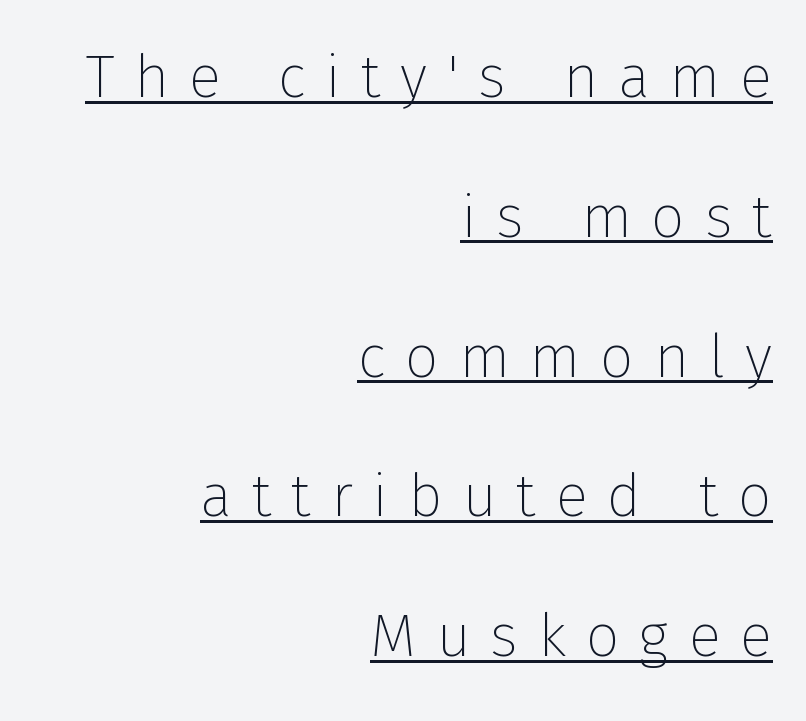
{"serif": "no", "italic": "no", "bold": "no", "weight": "thin", "width": "normal", "stroke_contrast": "low", "x_height": "medium", "monospaced": "no", "underline": "yes", "align": "right", "line_spacing": "loose", "line_spacing_ratio": 2.33, "letter_spacing": "wide", "letter_spacing_em": 0.33, "glyph_px": 60}
